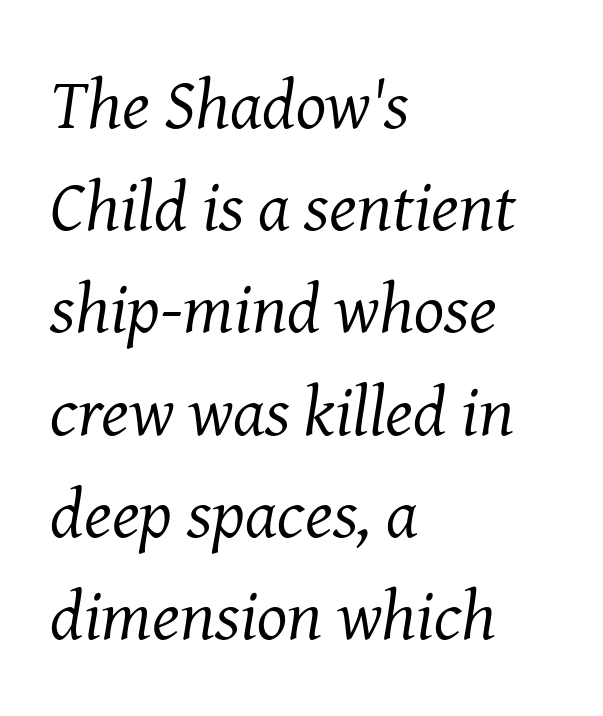
{"serif": "yes", "italic": "yes", "lean": "right", "slant_degrees": 8, "bold": "no", "weight": "regular", "width": "normal", "stroke_contrast": "medium", "x_height": "medium", "monospaced": "no", "underline": "no", "align": "left", "line_spacing": "normal", "line_spacing_ratio": 1.44, "letter_spacing": "normal", "letter_spacing_em": 0.0, "glyph_px": 71}
